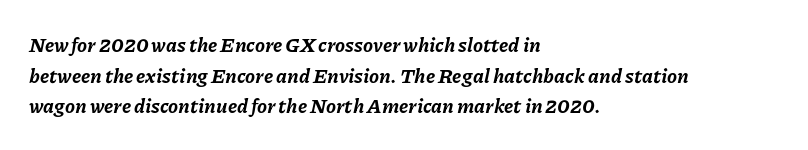
The image shows 20 px bold type, italic (leaning right); set left-aligned, normal line spacing (1.53x), normal letter spacing, not underlined.
